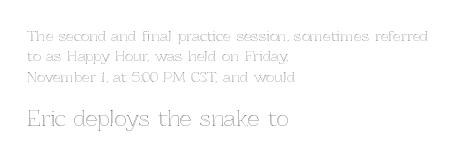
The image shows 21 px text type, upright; set left-aligned, normal line spacing (1.45x), normal letter spacing, not underlined; the second (bottom) block is 1.5x larger.
